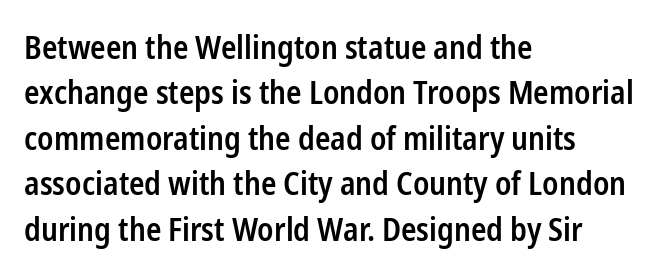
The face used here is rendered with its standard letterfit. Firm but not heavy-handed strokes: this text is semibold. Teacher's note: observe the even left margin — that is flush-left alignment. The text was rendered using a sans face with plain stroke endings.
